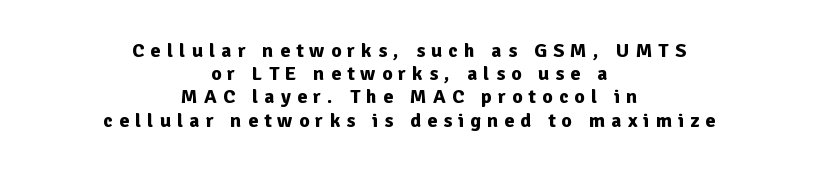
Q: Is the text bold? A: Yes.
Q: Is the text italic (slanted)? A: No, it is upright.
Q: Is the text underlined? A: No.
Q: How is the paragraph aligned? A: Centered.
Q: Is the spacing between letters normal or unusually wide? A: Unusually wide.
